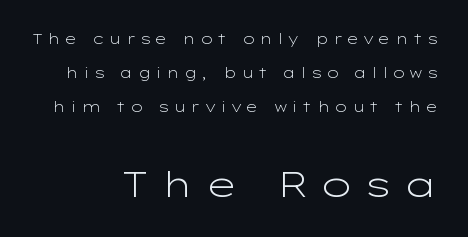
Q: Is the text bold? A: No.
Q: Is the text italic (slanted)? A: No, it is upright.
Q: Is the typeface a serif or a sans-serif typeface? A: Sans-serif.
Q: Is the text underlined? A: No.
Q: How is the paragraph aligned? A: Right-aligned.
Q: Is the spacing between letters normal or unusually wide? A: Unusually wide.
Q: Is the spacing between lines tight, normal or loose? A: Loose.
Q: Which block of text is set in a larger size, the first (top) or the second (bottom)? A: The second (bottom) one.
Q: Width (condensed, normal, or wide)? A: Wide.
Q: Stroke contrast? A: Low.
Q: x-height? A: Medium.
Q: Monospaced? A: No.
